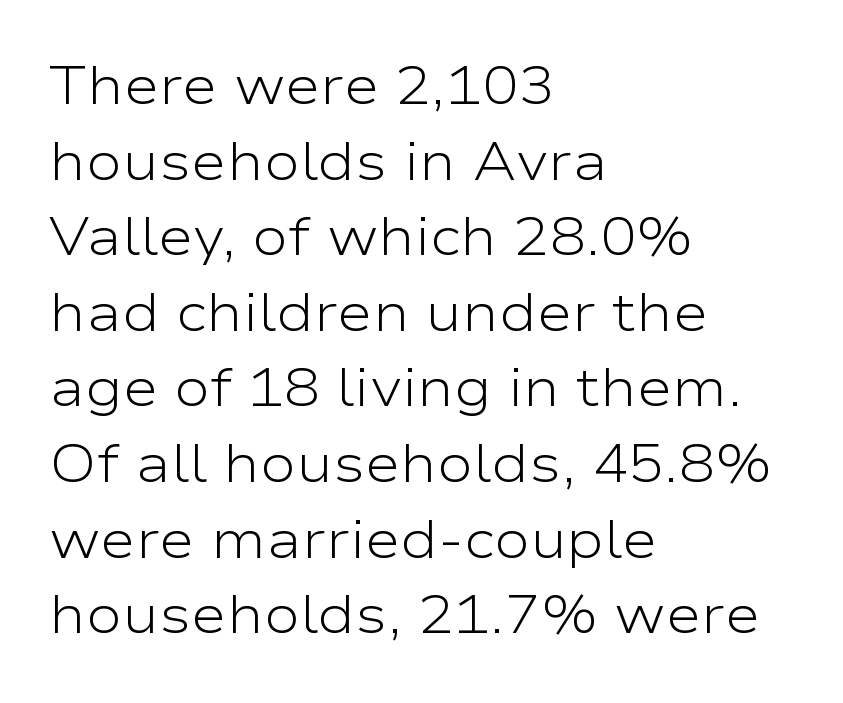
The letters sit at their default tracking, neither squeezed nor spread. Is there any slant? The stems are plumb. The font sits on the lighter half of the weight spectrum, regular included. Horizontal bands of white between lines are of average thickness. The lines in this sample share a left origin and differ only in where they stop. Proportional: the letters do not fall into vertical columns.
